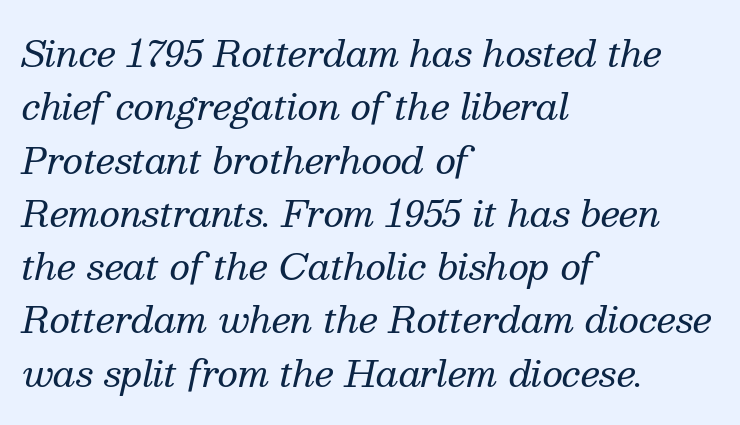
{"serif": "yes", "italic": "yes", "lean": "right", "slant_degrees": 13, "bold": "no", "weight": "regular", "width": "normal", "stroke_contrast": "medium", "x_height": "medium", "monospaced": "no", "underline": "no", "align": "left", "line_spacing": "normal", "line_spacing_ratio": 1.48, "letter_spacing": "normal", "letter_spacing_em": 0.0, "glyph_px": 36}
